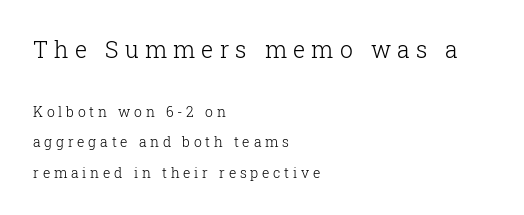
{"italic": "no", "bold": "no", "underline": "no", "align": "left", "line_spacing": "loose", "line_spacing_ratio": 2.18, "letter_spacing": "wide", "letter_spacing_em": 0.27, "larger_block": "first", "size_ratio": 1.64, "glyph_px": 23}
